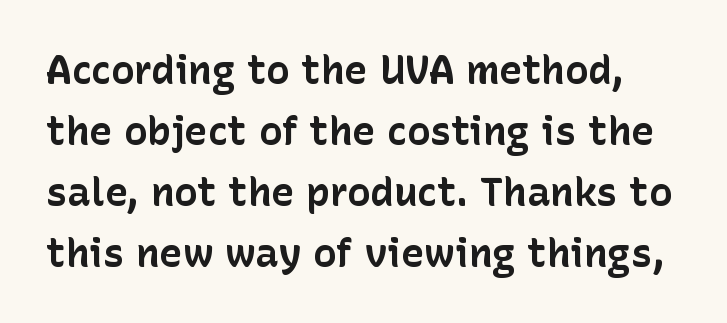
The image shows 39 px bold sans-serif type, upright; set normal line spacing (1.56x), normal letter spacing, not underlined; low stroke contrast and a medium x-height.
